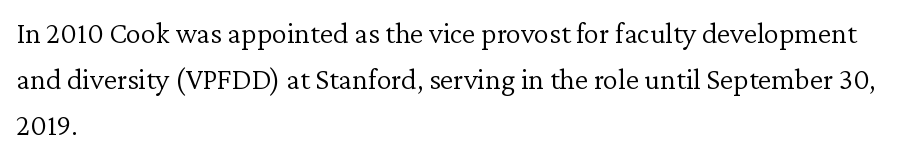
{"serif": "yes", "italic": "no", "bold": "no", "weight": "light", "width": "normal", "stroke_contrast": "low", "x_height": "medium", "monospaced": "no", "underline": "no", "align": "left", "line_spacing": "normal", "line_spacing_ratio": 1.54, "letter_spacing": "normal", "letter_spacing_em": 0.0, "glyph_px": 30}
